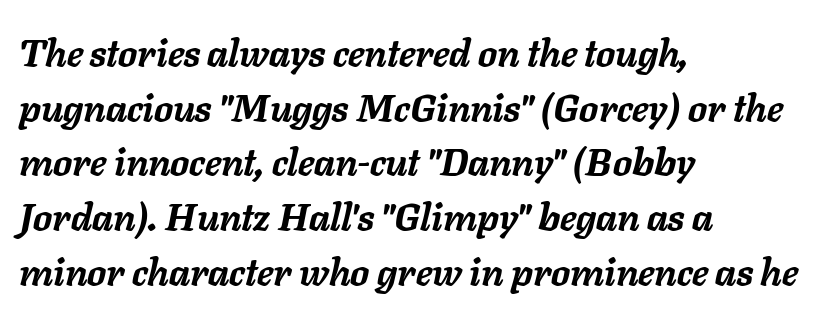
The image shows 38 px semibold type, italic (leaning right); set left-aligned, normal line spacing (1.44x), normal letter spacing, not underlined; low stroke contrast and a medium x-height.
